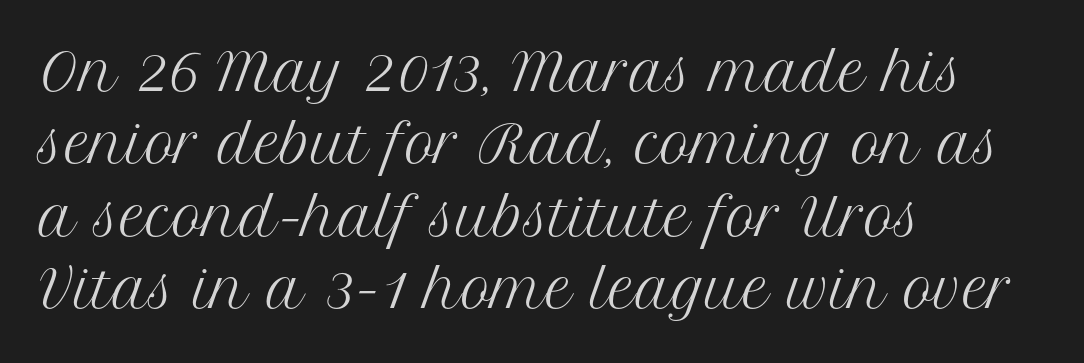
{"serif": "yes", "bold": "no", "weight": "regular", "width": "normal", "stroke_contrast": "medium", "x_height": "medium", "monospaced": "no", "underline": "no", "align": "left", "line_spacing": "normal", "line_spacing_ratio": 1.42, "letter_spacing": "normal", "letter_spacing_em": 0.0, "glyph_px": 51}
